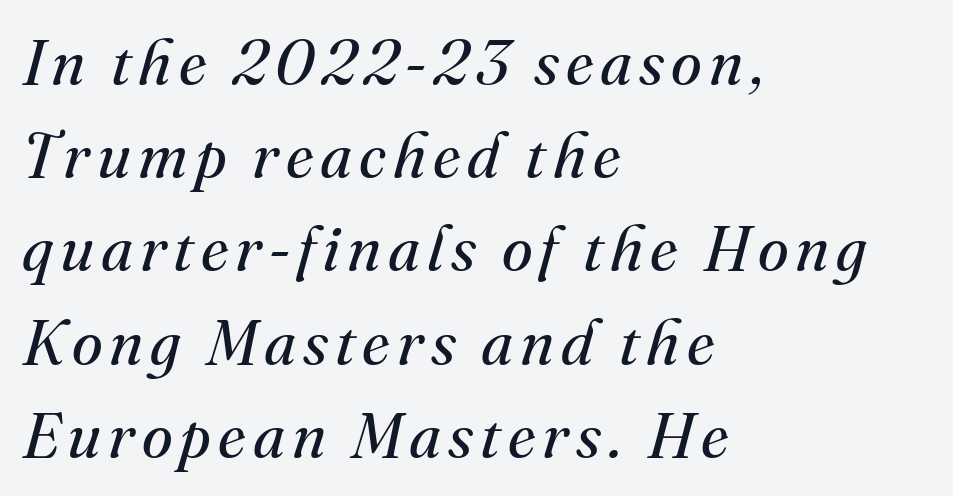
Q: Is the text bold? A: No.
Q: Is the text italic (slanted)? A: Yes, it leans right by about 16 degrees.
Q: Is the typeface a serif or a sans-serif typeface? A: Serif.
Q: Is the text underlined? A: No.
Q: How is the paragraph aligned? A: Left-aligned.
Q: Is the spacing between lines tight, normal or loose? A: Normal.
Q: Width (condensed, normal, or wide)? A: Normal.
Q: Stroke contrast? A: Medium.
Q: x-height? A: Small.
Q: Monospaced? A: No.
